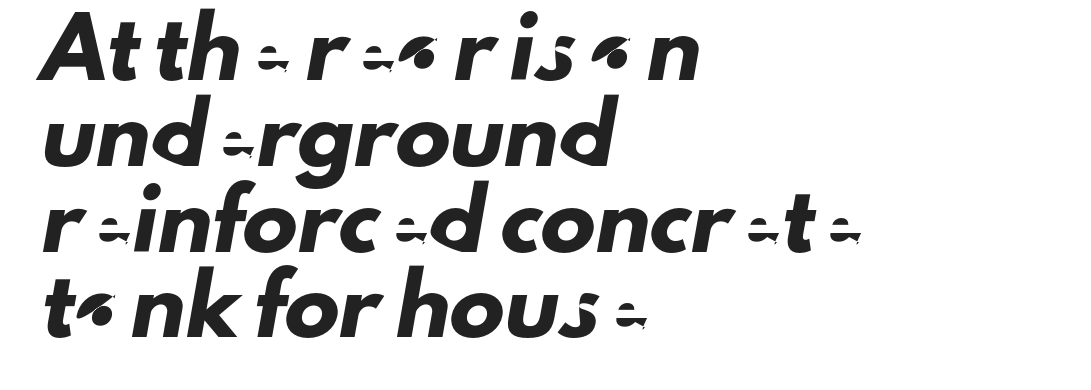
The compositor pushed each line to the left boundary. What kind of face is this? One without serifs — a sans. Words float on clear page, feet unadorned. Between one letter and the next there's only the usual sliver of space. Summary of vertical rhythm: regular, with standard interline spacing.
